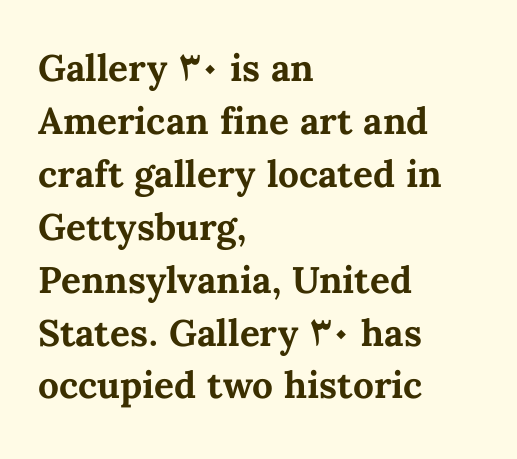
{"italic": "no", "bold": "yes", "weight": "bold", "width": "normal", "stroke_contrast": "medium", "x_height": "medium", "monospaced": "no", "underline": "no", "align": "left", "line_spacing": "normal", "line_spacing_ratio": 1.43, "letter_spacing": "normal", "letter_spacing_em": 0.0, "glyph_px": 37}
